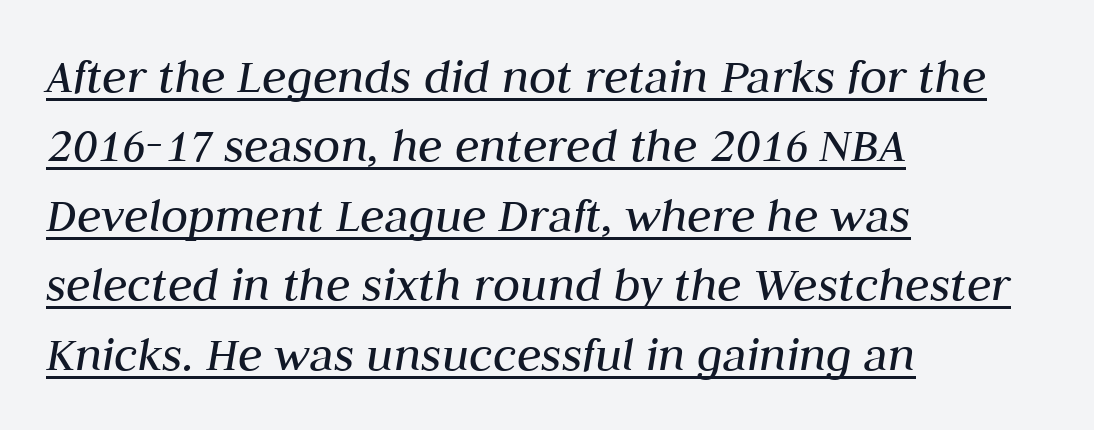
Q: Is the text bold? A: No.
Q: Is the text italic (slanted)? A: Yes, it leans right by about 10 degrees.
Q: Is the text underlined? A: Yes.
Q: How is the paragraph aligned? A: Left-aligned.
Q: Is the spacing between letters normal or unusually wide? A: Normal.
Q: Is the spacing between lines tight, normal or loose? A: Normal.
Q: Width (condensed, normal, or wide)? A: Normal.
Q: Stroke contrast? A: Medium.
Q: x-height? A: Medium.
Q: Monospaced? A: No.
